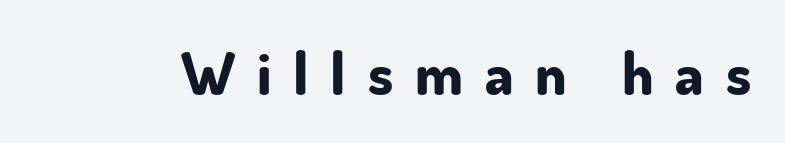
The image shows 59 px bold sans-serif type, upright; set unusually wide letter spacing (+0.37 em), not underlined; low stroke contrast and a small x-height.
